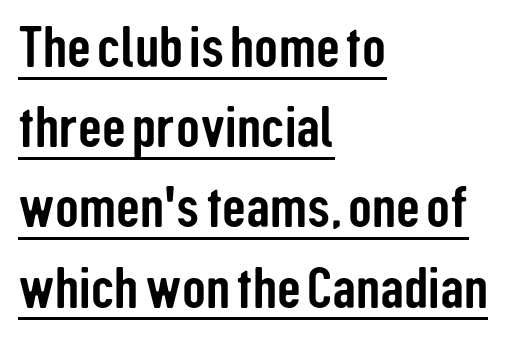
The image shows 59 px condensed sans-serif type, upright; set left-aligned, normal line spacing (1.36x), normal letter spacing, underlined; low stroke contrast and a medium x-height.
